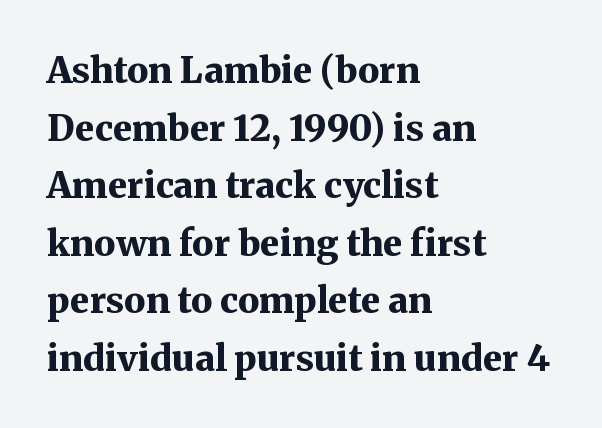
{"serif": "yes", "italic": "no", "bold": "yes", "weight": "bold", "width": "normal", "stroke_contrast": "medium", "x_height": "medium", "monospaced": "no", "underline": "no", "align": "left", "line_spacing": "normal", "line_spacing_ratio": 1.6, "letter_spacing": "normal", "letter_spacing_em": 0.0, "glyph_px": 36}
